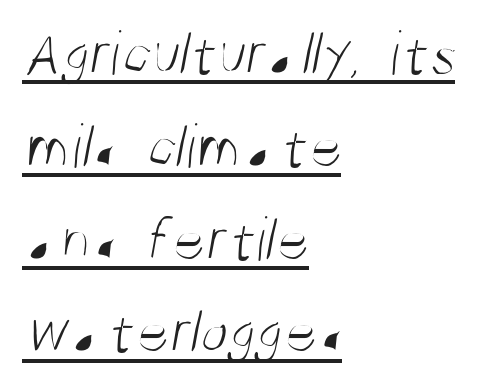
Q: Is the text bold? A: No.
Q: Is the typeface a serif or a sans-serif typeface? A: Sans-serif.
Q: Is the text underlined? A: Yes.
Q: How is the paragraph aligned? A: Left-aligned.
Q: Is the spacing between letters normal or unusually wide? A: Normal.
Q: Is the spacing between lines tight, normal or loose? A: Normal.
Q: Width (condensed, normal, or wide)? A: Condensed.
Q: Stroke contrast? A: Medium.
Q: x-height? A: Large.
Q: Monospaced? A: No.
